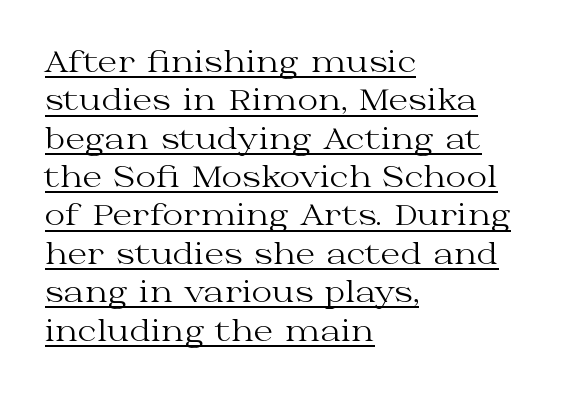
The image shows 28 px regular-weight, wide serif type, upright; set left-aligned, normal line spacing (1.37x), normal letter spacing, underlined; medium stroke contrast and a medium x-height.
